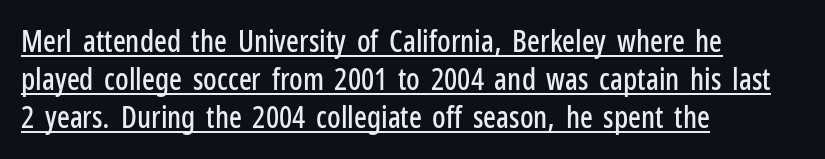
{"serif": "no", "italic": "no", "width": "condensed", "stroke_contrast": "low", "x_height": "medium", "monospaced": "no", "underline": "yes", "align": "left", "line_spacing": "normal", "line_spacing_ratio": 1.27, "letter_spacing": "normal", "letter_spacing_em": 0.0, "glyph_px": 30}
